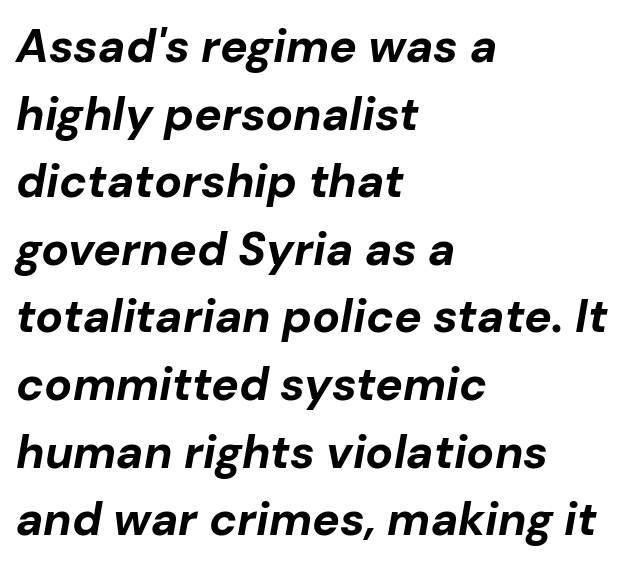
{"italic": "yes", "lean": "right", "slant_degrees": 10, "bold": "yes", "weight": "bold", "width": "normal", "stroke_contrast": "low", "x_height": "medium", "monospaced": "no", "underline": "no", "align": "left", "line_spacing": "normal", "line_spacing_ratio": 1.47, "letter_spacing": "normal", "letter_spacing_em": 0.0, "glyph_px": 46}
